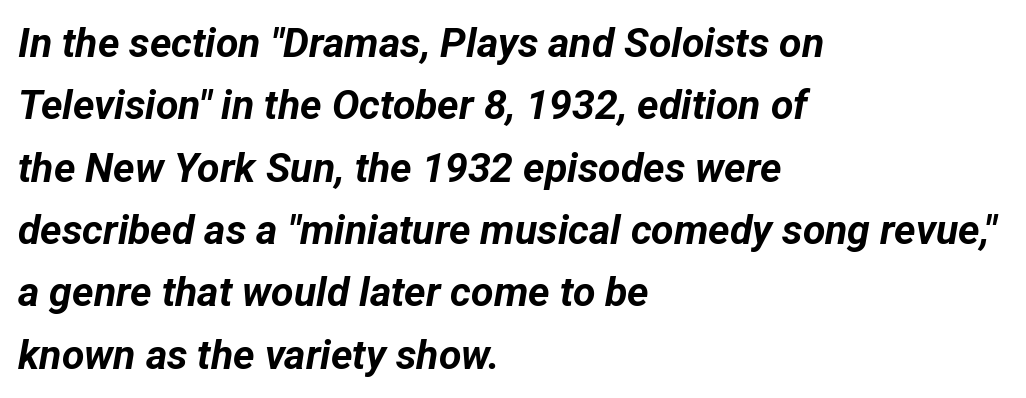
Q: Is the text bold? A: Yes.
Q: Is the text italic (slanted)? A: Yes, it leans right by about 12 degrees.
Q: Is the text underlined? A: No.
Q: How is the paragraph aligned? A: Left-aligned.
Q: Is the spacing between letters normal or unusually wide? A: Normal.
Q: Is the spacing between lines tight, normal or loose? A: Normal.
Q: Width (condensed, normal, or wide)? A: Normal.
Q: Stroke contrast? A: Low.
Q: x-height? A: Medium.
Q: Monospaced? A: No.
